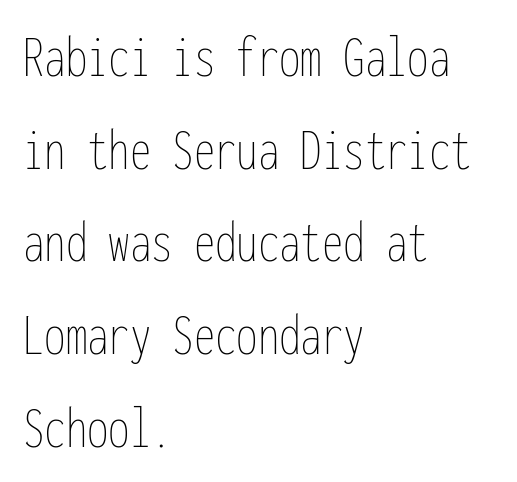
{"italic": "no", "bold": "no", "weight": "thin", "width": "condensed", "stroke_contrast": "low", "x_height": "medium", "monospaced": "yes", "underline": "no", "align": "left", "line_spacing": "normal", "line_spacing_ratio": 1.52, "letter_spacing": "normal", "letter_spacing_em": 0.0, "glyph_px": 61}
